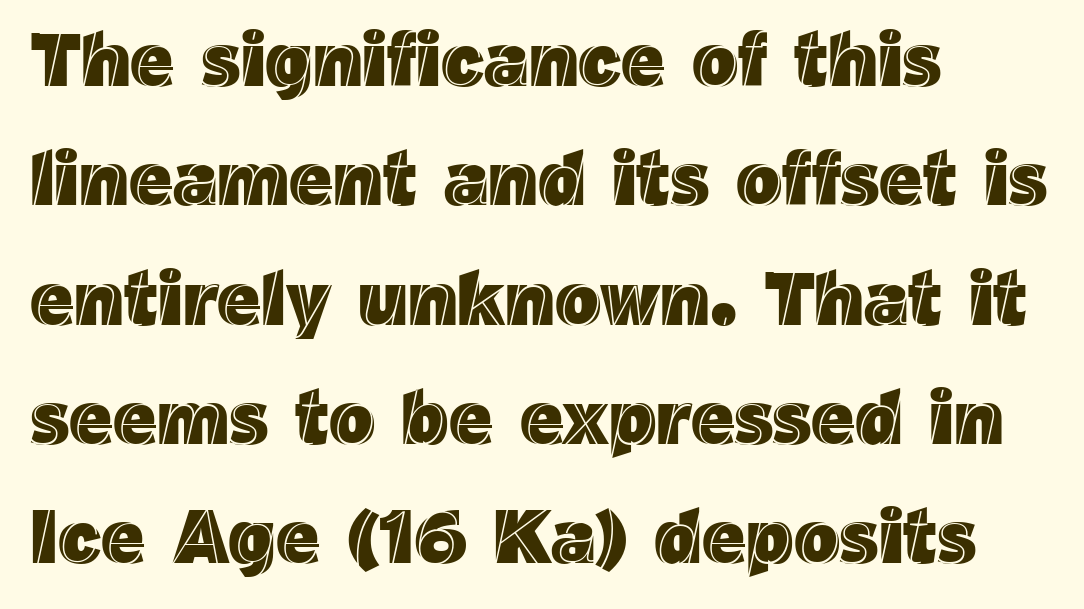
If you drew a line through each stem, it would be perfectly vertical. The setting favours the left margin, as ordinary paragraphs usually do. Tracking here is standard; glyphs follow each other at the usual distance. Is this a fixed-width face? No — the glyphs have proportional, varying widths. Whoever set this chose a conventional vertical rhythm.
